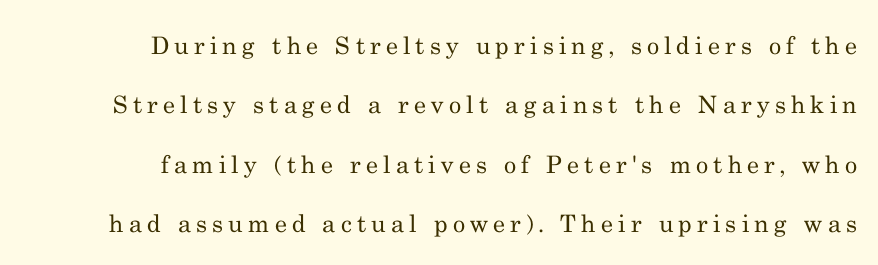
The image shows 24 px text type, upright; set right-aligned, loose line spacing (2.47x), unusually wide letter spacing (+0.21 em), not underlined.
